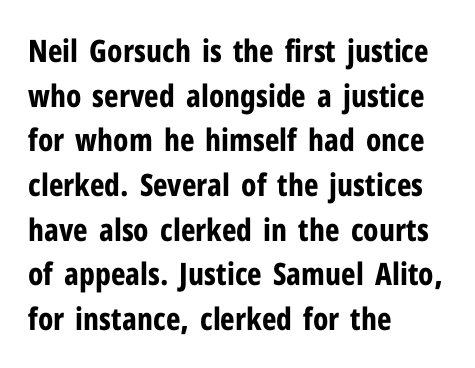
The line-height multiplier appears to be the usual default. Casual observation: everything's shoved over to the left. Nothing sits at the stroke ends, so this counts as sans-serif. The strip under each line holds only bare page.
